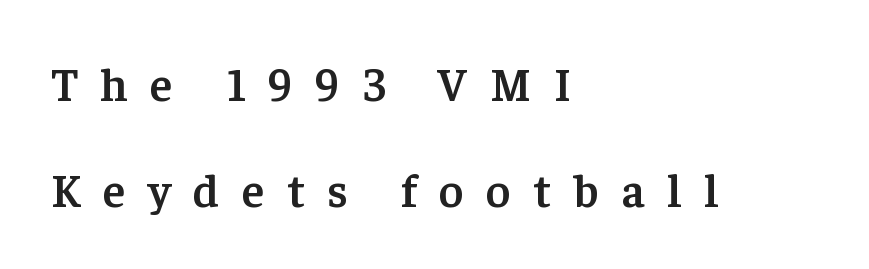
Q: Is the text bold? A: Semi-bold.
Q: Is the text italic (slanted)? A: No, it is upright.
Q: Is the typeface a serif or a sans-serif typeface? A: Serif.
Q: Is the text underlined? A: No.
Q: How is the paragraph aligned? A: Left-aligned.
Q: Is the spacing between letters normal or unusually wide? A: Unusually wide.
Q: Is the spacing between lines tight, normal or loose? A: Loose.
Q: Width (condensed, normal, or wide)? A: Normal.
Q: Stroke contrast? A: Low.
Q: x-height? A: Medium.
Q: Monospaced? A: No.
